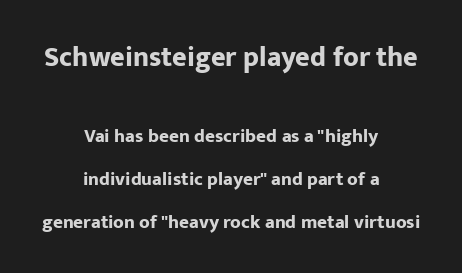
Just letters on the line, the space beneath them empty. Look at the tracking — it's just the regular setting, nothing added. Rendered with straight, roman letterforms. Compared with a flush-left layout, this one balances lines on the center instead.
